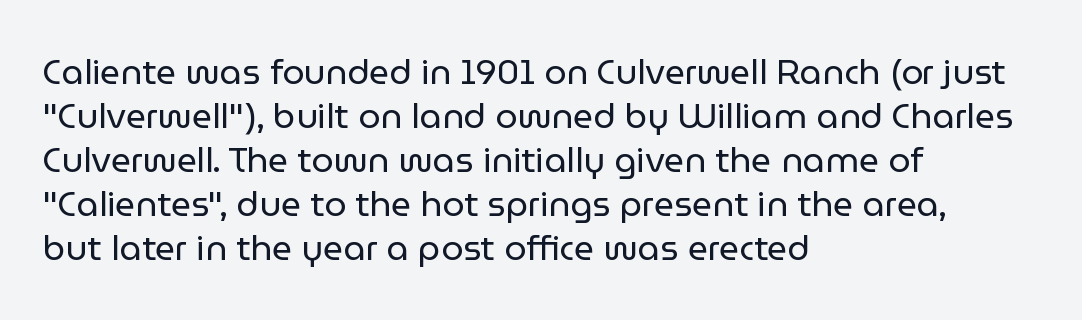
Typographically, this falls in the sans-serif category. No extra tracking has been applied to these lines. Vertically, the passage feels balanced, rows spaced as you'd expect. Reading down the block, your eye returns to a fixed left position each line.
